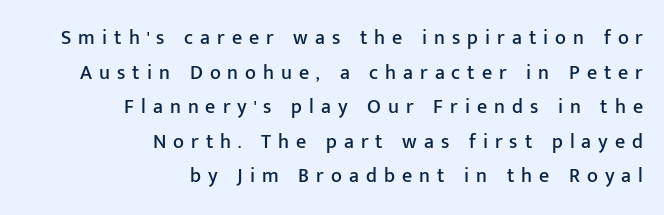
The image shows 20 px text type, upright; set right-aligned, line spacing 1.73x, unusually wide letter spacing (+0.35 em), not underlined.
